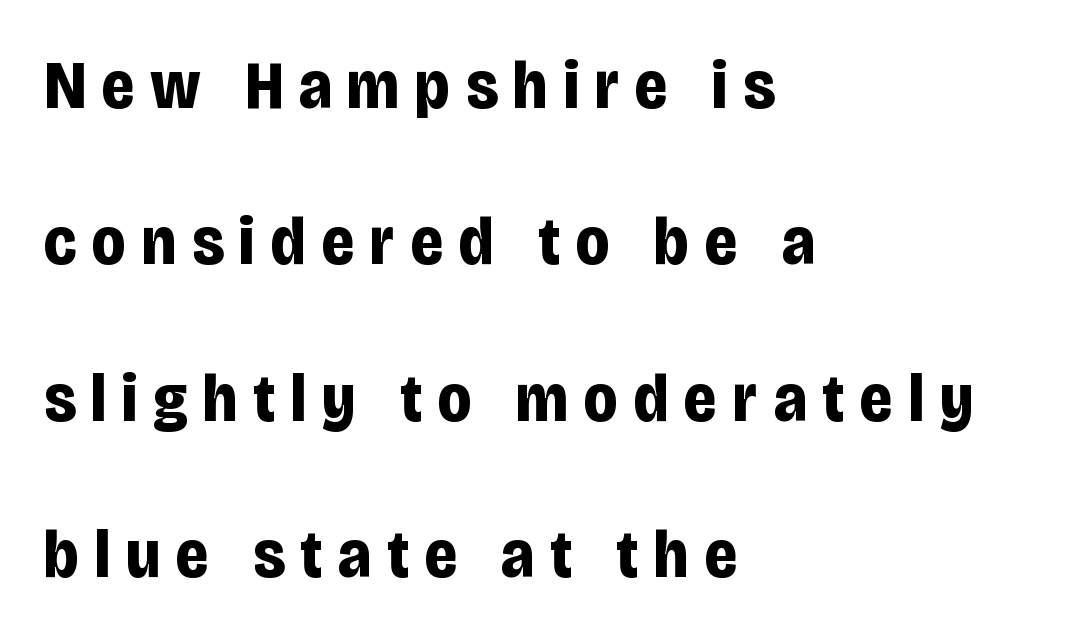
Q: Is the text bold? A: Yes.
Q: Is the text italic (slanted)? A: No, it is upright.
Q: Is the typeface a serif or a sans-serif typeface? A: Sans-serif.
Q: Is the text underlined? A: No.
Q: How is the paragraph aligned? A: Left-aligned.
Q: Is the spacing between letters normal or unusually wide? A: Unusually wide.
Q: Is the spacing between lines tight, normal or loose? A: Loose.
Q: Width (condensed, normal, or wide)? A: Condensed.
Q: Stroke contrast? A: Low.
Q: x-height? A: Large.
Q: Monospaced? A: No.
